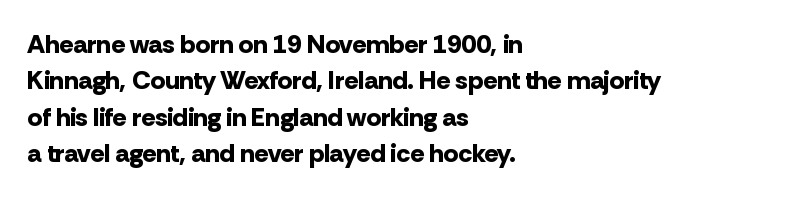
Characters remain perfectly vertical along every line. The passage is arranged the way most books set body copy — flush left. These lines sit exactly where default settings would place them. Nobody touched the tracking dial on this one. Descender tails drop into unmarked territory. Is the type bold? Yes — the strokes are clearly thick and heavy.
